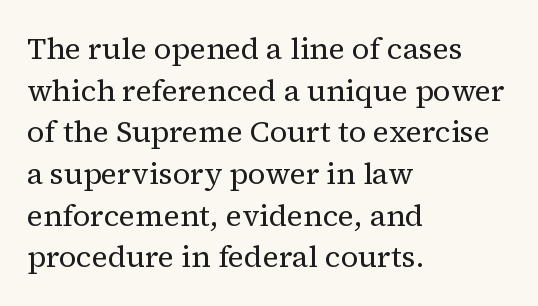
{"serif": "yes", "italic": "no", "bold": "no", "weight": "regular", "width": "normal", "stroke_contrast": "medium", "x_height": "medium", "monospaced": "no", "underline": "no", "align": "left", "line_spacing": "normal", "line_spacing_ratio": 1.39, "letter_spacing": "normal", "letter_spacing_em": 0.0, "glyph_px": 30}
